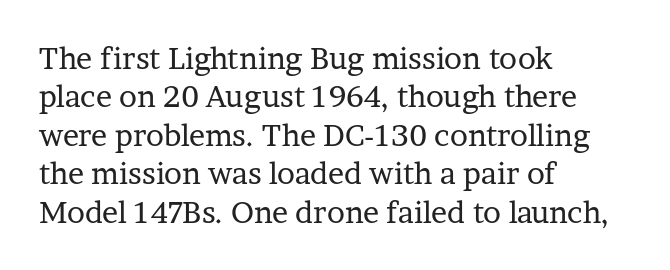
This reads as an unemphasized weight, regular at the heaviest. Rule under the text: the space is simply empty. The face used here is proportionally spaced, like ordinary book or web type. Summary of vertical rhythm: regular, with standard interline spacing. Style check: upright.
